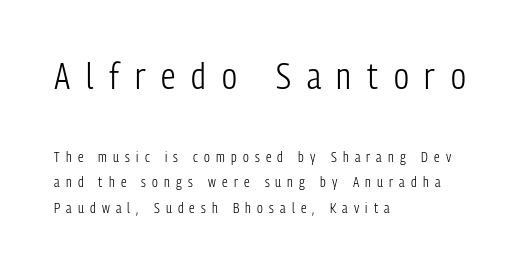
The image shows 36 px light, condensed sans-serif type, upright; set left-aligned, line spacing 1.81x, unusually wide letter spacing (+0.44 em), not underlined; the first (top) block is 2.57x larger; low stroke contrast and a medium x-height.
